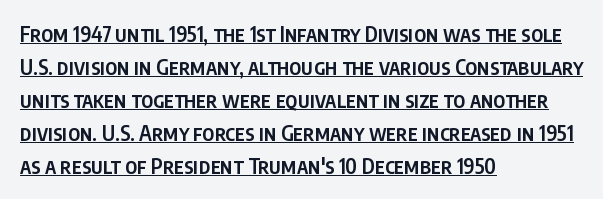
{"italic": "no", "bold": "semi", "underline": "yes", "align": "left", "line_spacing": "normal", "line_spacing_ratio": 1.57, "letter_spacing": "normal", "letter_spacing_em": 0.0, "glyph_px": 21}
